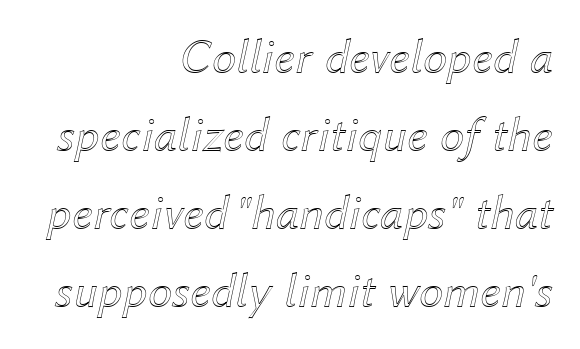
{"italic": "yes", "lean": "right", "slant_degrees": 12, "width": "normal", "x_height": "medium", "monospaced": "no", "underline": "no", "align": "right", "line_spacing": "normal", "line_spacing_ratio": 1.59, "letter_spacing": "normal", "letter_spacing_em": 0.0, "glyph_px": 49}
